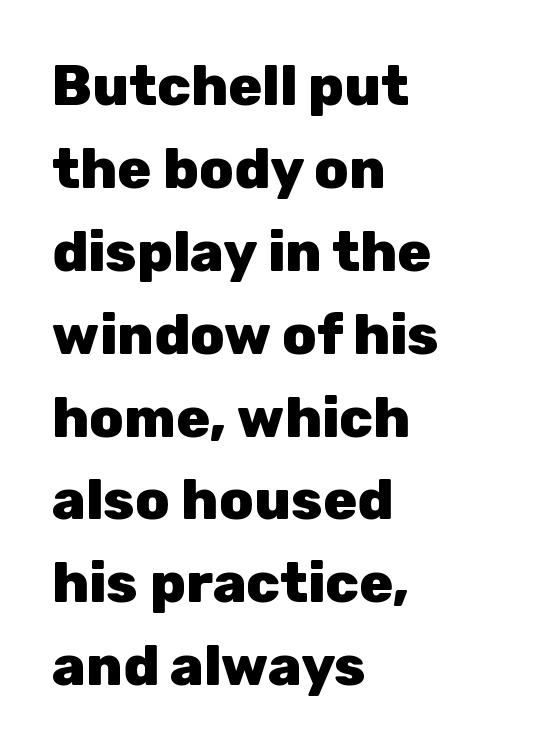
The image shows 56 px heavy sans-serif type, upright; set left-aligned, normal line spacing (1.48x), normal letter spacing, not underlined; low stroke contrast and a medium x-height.
